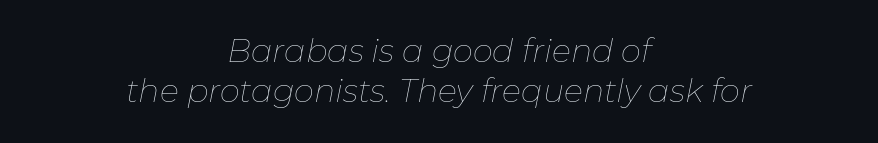
The paragraph has two soft edges and a firm central axis. This sample has the flowing, uneven cadence of proportional lettering. The whole block is typeset with a tilt. Quick note: underline off. Look at the tracking — it's just the regular setting, nothing added.
